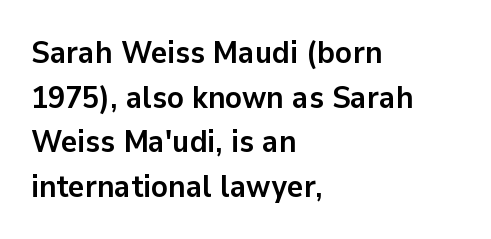
Q: Is the text bold? A: Yes.
Q: Is the text italic (slanted)? A: No, it is upright.
Q: Is the typeface a serif or a sans-serif typeface? A: Sans-serif.
Q: Is the text underlined? A: No.
Q: How is the paragraph aligned? A: Left-aligned.
Q: Is the spacing between letters normal or unusually wide? A: Normal.
Q: Is the spacing between lines tight, normal or loose? A: Normal.
Q: Width (condensed, normal, or wide)? A: Normal.
Q: Stroke contrast? A: Low.
Q: x-height? A: Medium.
Q: Monospaced? A: No.
